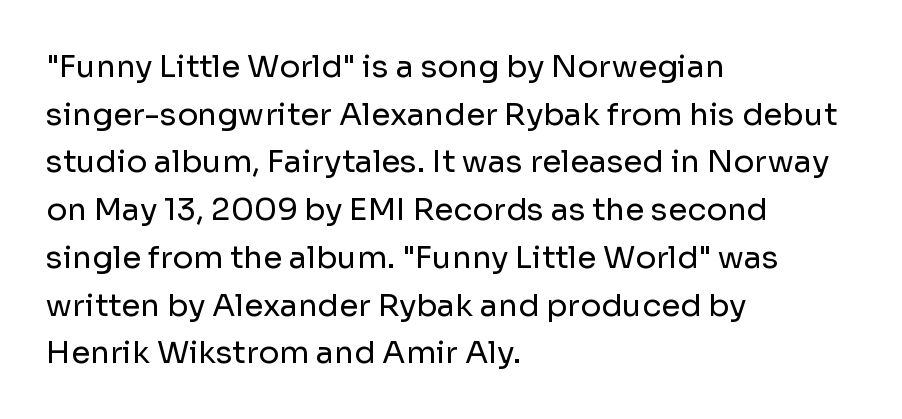
Here the designer chose a conventional face with non-uniform glyph widths. Stroke thickness stays within the range of a standard reading face or lighter. The block of text has a typical density, with ordinary space between rows. You can tell from the bare stems that sans-serif type was used. All the whitespace from short lines collects on the right. In terms of posture, this sample is upright.
